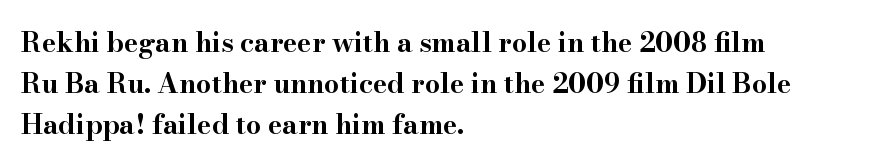
{"italic": "no", "bold": "yes", "underline": "no", "align": "left", "line_spacing": "normal", "line_spacing_ratio": 1.52, "letter_spacing": "normal", "letter_spacing_em": 0.0, "glyph_px": 27}
